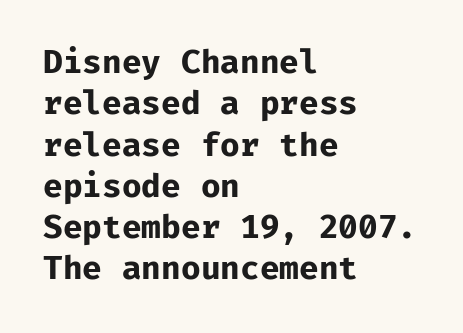
Which margin do the lines hug? The left one — the right edge is uneven. Spacing verdict: monospaced, one width for all characters. Rendered with straight, roman letterforms. The space between consecutive lines is moderate. Unmarked baselines from the first word to the last. Between one letter and the next there's only the usual sliver of space.
